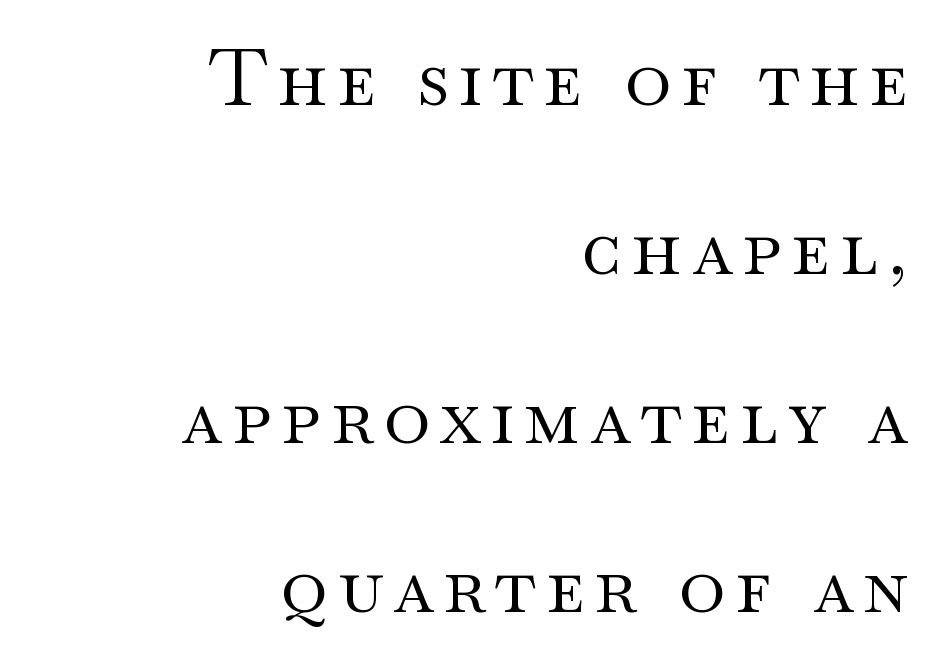
The cut favours lightness, reaching ordinary text weight at its darkest. Any mark beneath the type? The region is blank. Is the block centered? No — it sits flush against the right margin. In terms of letterform style, serifs are clearly present. The axis of the letterforms is exactly vertical. Varying glyph widths throughout — classic text-font behaviour.
